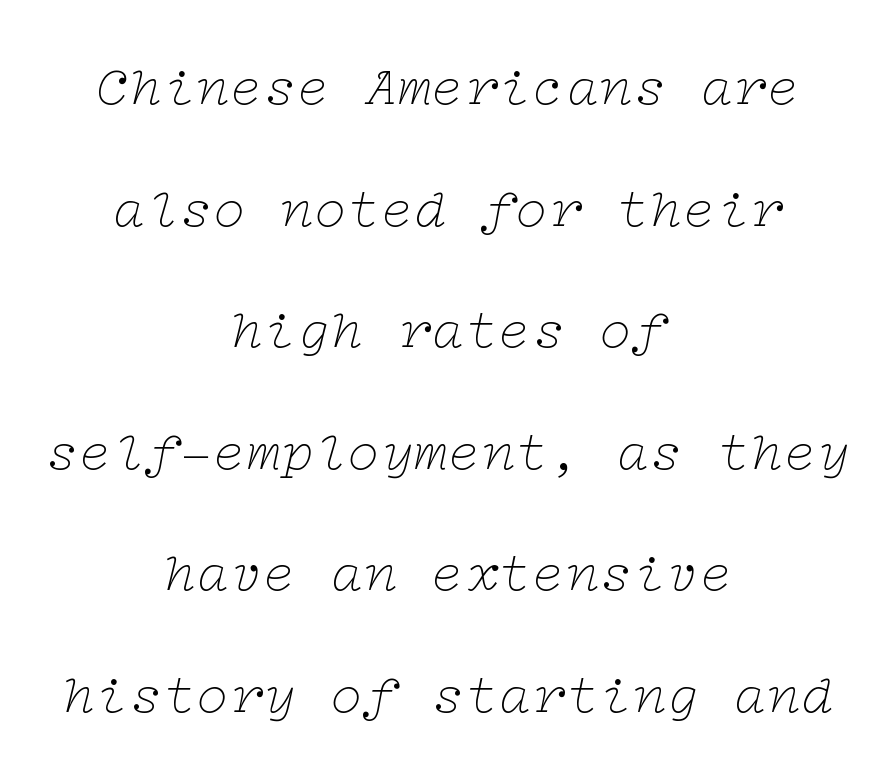
Classification — serif. Style check: oblique. This rendering uses center alignment, leaving both contours irregular but symmetric. Any mark beneath the type? The region is blank. Weight: not bold — regular or lighter. Reading down the column, the eye jumps a long way to each next line.
